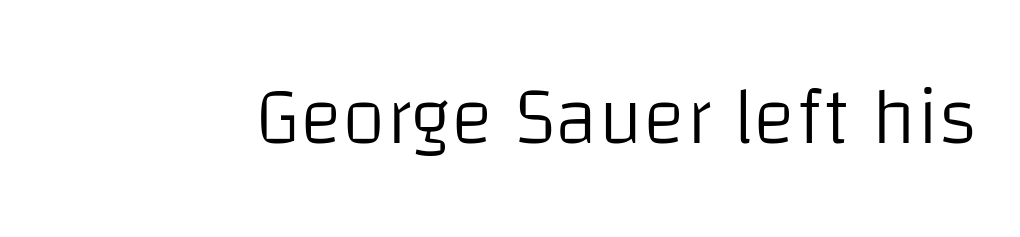
{"serif": "no", "italic": "no", "bold": "no", "weight": "light", "width": "normal", "stroke_contrast": "low", "x_height": "large", "monospaced": "no", "underline": "no", "letter_spacing": "normal", "letter_spacing_em": 0.0, "glyph_px": 80}
